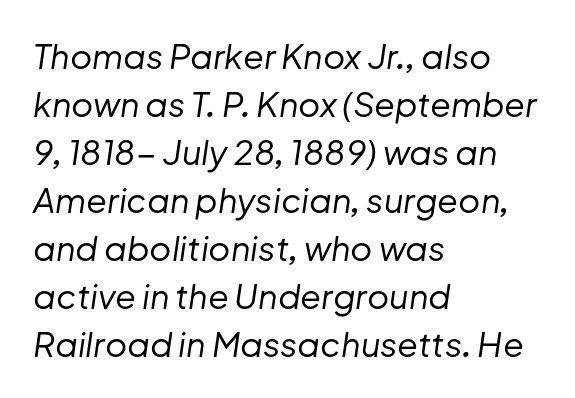
{"italic": "yes", "lean": "right", "slant_degrees": 8, "bold": "no", "weight": "regular", "width": "normal", "stroke_contrast": "low", "x_height": "medium", "monospaced": "no", "underline": "no", "align": "left", "line_spacing": "normal", "line_spacing_ratio": 1.41, "letter_spacing": "normal", "letter_spacing_em": 0.0, "glyph_px": 34}
